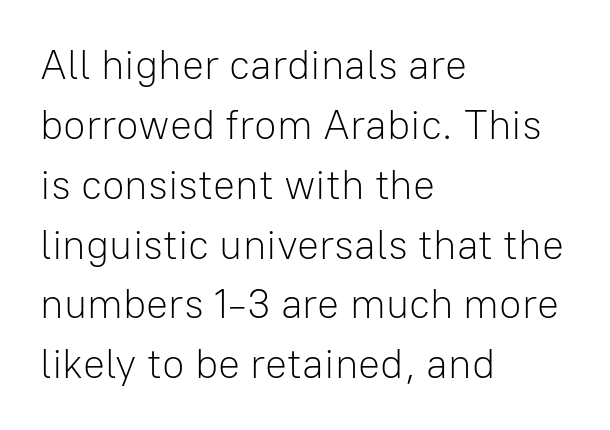
Q: Is the text bold? A: No.
Q: Is the text italic (slanted)? A: No, it is upright.
Q: Is the typeface a serif or a sans-serif typeface? A: Sans-serif.
Q: Is the text underlined? A: No.
Q: How is the paragraph aligned? A: Left-aligned.
Q: Is the spacing between letters normal or unusually wide? A: Normal.
Q: Is the spacing between lines tight, normal or loose? A: Normal.
Q: Width (condensed, normal, or wide)? A: Normal.
Q: Stroke contrast? A: Low.
Q: x-height? A: Medium.
Q: Monospaced? A: No.
